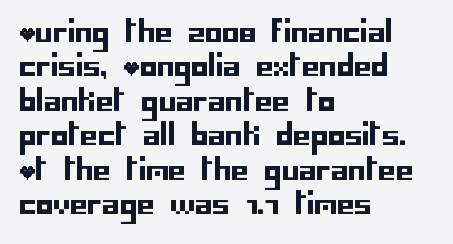
Notice how the stems are strictly vertical — no italics here. Type style note: lacks serifs. The area under the type is left untouched. Does extra space separate the letters? No, they use regular spacing.
